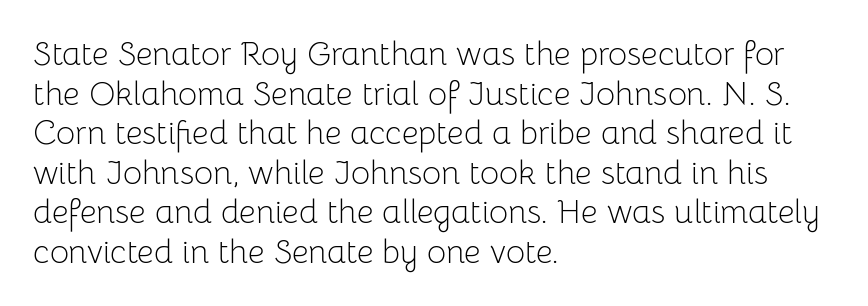
{"serif": "no", "italic": "no", "bold": "no", "weight": "light", "width": "normal", "stroke_contrast": "low", "x_height": "medium", "monospaced": "no", "underline": "no", "align": "left", "line_spacing_ratio": 1.2, "letter_spacing": "normal", "letter_spacing_em": 0.0, "glyph_px": 33}
